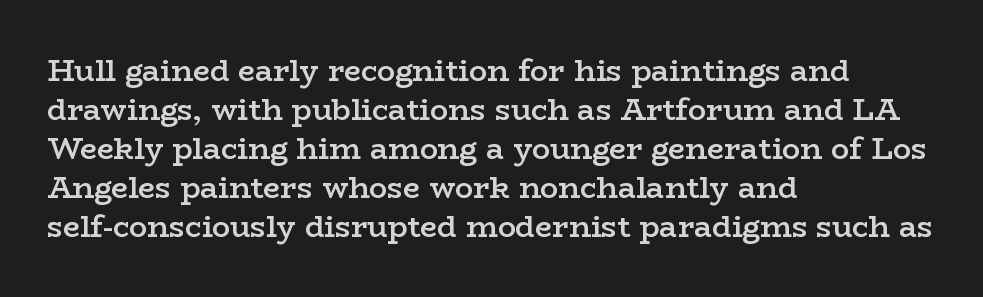
The image shows 30 px semibold, wide serif type, upright; set left-aligned, normal line spacing (1.3x), normal letter spacing, not underlined; low stroke contrast and a medium x-height.
